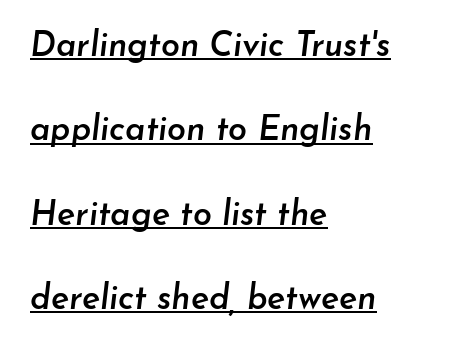
The image shows 34 px semibold type, italic (leaning right); set left-aligned, loose line spacing (2.48x), normal letter spacing, underlined; low stroke contrast and a small x-height.
